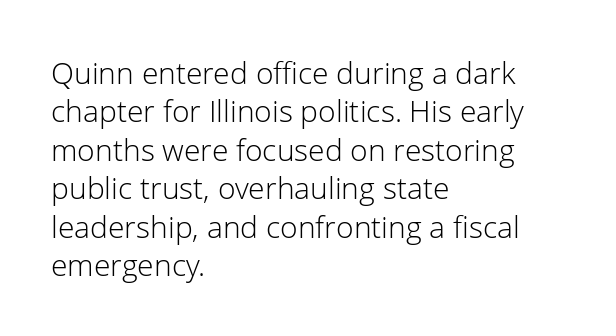
{"serif": "no", "italic": "no", "bold": "no", "weight": "light", "width": "normal", "stroke_contrast": "low", "x_height": "medium", "monospaced": "no", "underline": "no", "align": "left", "line_spacing": "normal", "line_spacing_ratio": 1.28, "letter_spacing": "normal", "letter_spacing_em": 0.0, "glyph_px": 30}
